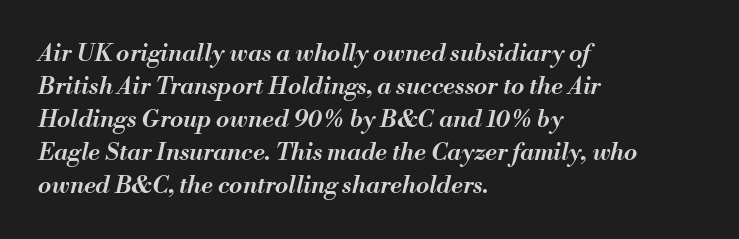
The image shows 24 px text type, italic (leaning right); set left-aligned, normal line spacing (1.37x), normal letter spacing, not underlined.
